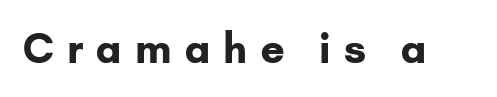
The image shows 40 px bold sans-serif type, upright; set unusually wide letter spacing (+0.33 em), not underlined; low stroke contrast and a small x-height.
